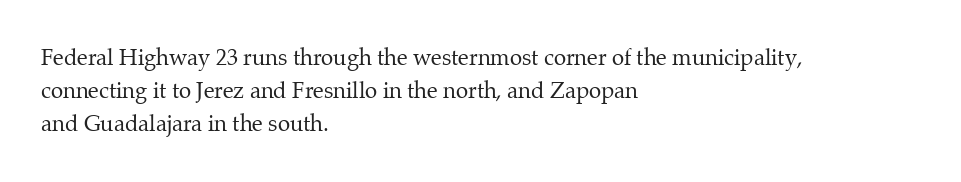
In terms of leading, this rendering sits right in the middle. Quick note: not italic, upright. Stems here are at most as thick as an everyday book face. Letter spacing: default.
